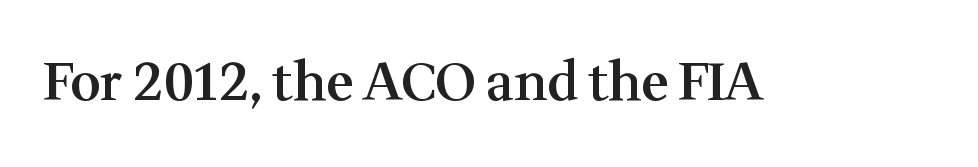
The image shows 52 px semibold serif type, upright; set normal letter spacing, not underlined; medium stroke contrast and a medium x-height.
